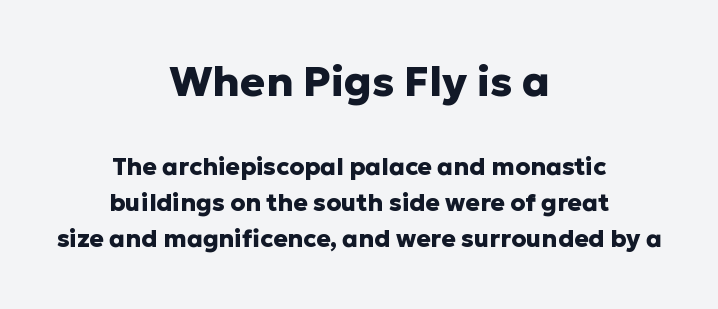
The image shows 42 px heavy sans-serif type, upright; set centered, normal line spacing (1.49x), normal letter spacing, not underlined; the first (top) block is 1.75x larger; low stroke contrast and a medium x-height.
